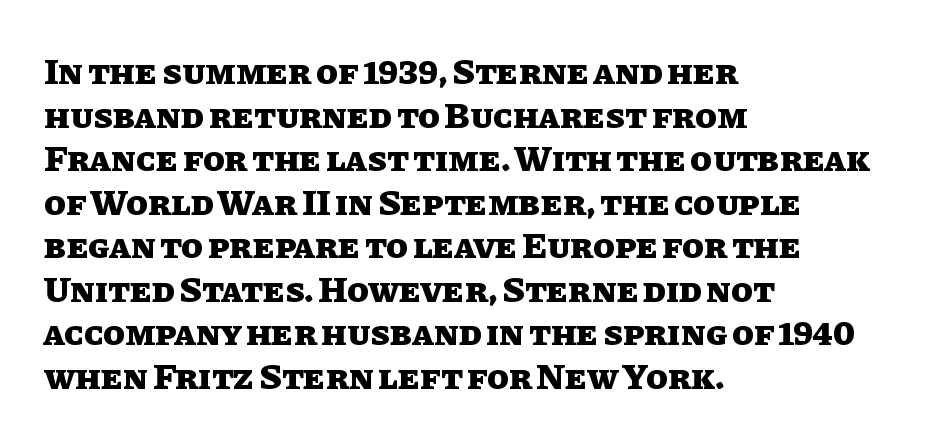
The image shows 36 px heavy type, upright; set left-aligned, line spacing 1.21x, normal letter spacing, not underlined; low stroke contrast and a large x-height.
